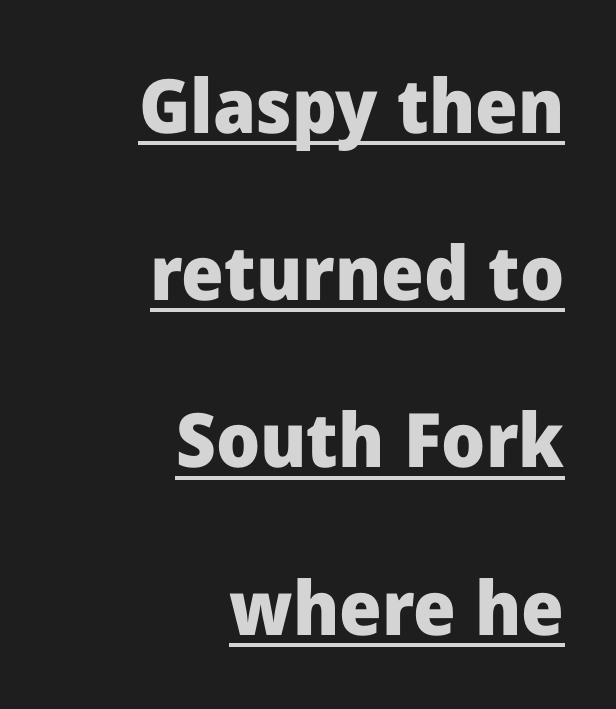
The image shows 75 px heavy sans-serif type, upright; set right-aligned, loose line spacing (2.23x), normal letter spacing, underlined; low stroke contrast and a medium x-height.
